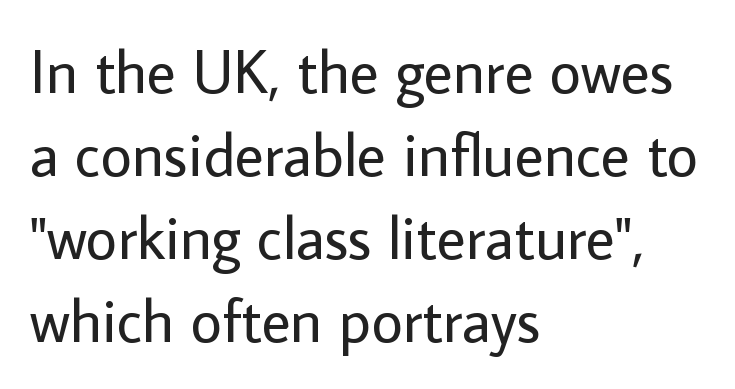
Q: Is the text bold? A: No.
Q: Is the text italic (slanted)? A: No, it is upright.
Q: Is the typeface a serif or a sans-serif typeface? A: Sans-serif.
Q: Is the text underlined? A: No.
Q: How is the paragraph aligned? A: Left-aligned.
Q: Is the spacing between letters normal or unusually wide? A: Normal.
Q: Is the spacing between lines tight, normal or loose? A: Normal.
Q: Width (condensed, normal, or wide)? A: Normal.
Q: Stroke contrast? A: Low.
Q: x-height? A: Medium.
Q: Monospaced? A: No.
